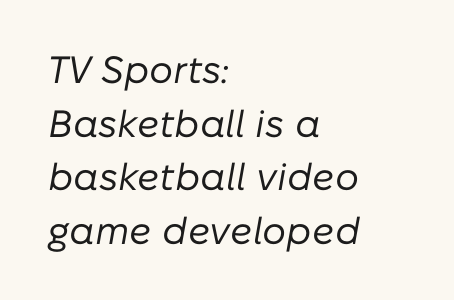
{"italic": "yes", "lean": "right", "slant_degrees": 10, "bold": "no", "weight": "regular", "width": "normal", "stroke_contrast": "low", "x_height": "medium", "monospaced": "no", "underline": "no", "align": "left", "line_spacing": "normal", "line_spacing_ratio": 1.41, "letter_spacing": "normal", "letter_spacing_em": 0.0, "glyph_px": 38}
